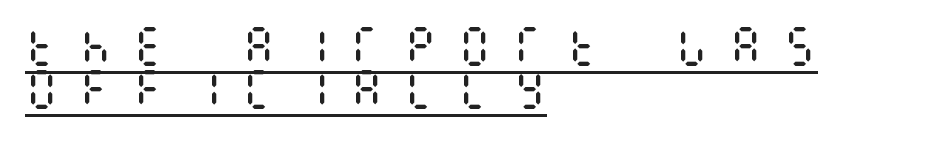
Q: Is the text bold? A: No.
Q: Is the text italic (slanted)? A: No, it is upright.
Q: Is the text underlined? A: Yes.
Q: How is the paragraph aligned? A: Left-aligned.
Q: Is the spacing between letters normal or unusually wide? A: Unusually wide.
Q: Is the spacing between lines tight, normal or loose? A: Tight.
Q: Width (condensed, normal, or wide)? A: Condensed.
Q: Stroke contrast? A: Medium.
Q: x-height? A: Large.
